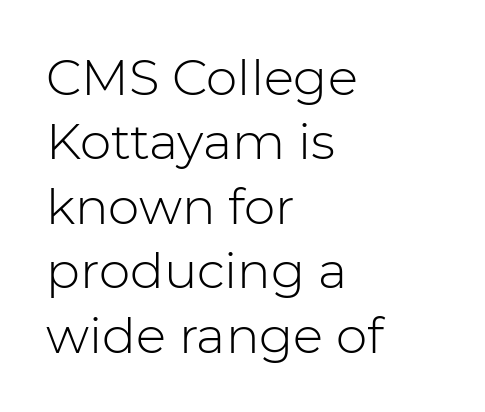
Q: Is the text bold? A: No.
Q: Is the text italic (slanted)? A: No, it is upright.
Q: Is the typeface a serif or a sans-serif typeface? A: Sans-serif.
Q: Is the text underlined? A: No.
Q: How is the paragraph aligned? A: Left-aligned.
Q: Is the spacing between letters normal or unusually wide? A: Normal.
Q: Is the spacing between lines tight, normal or loose? A: Normal.
Q: Width (condensed, normal, or wide)? A: Normal.
Q: Stroke contrast? A: Low.
Q: x-height? A: Medium.
Q: Monospaced? A: No.
